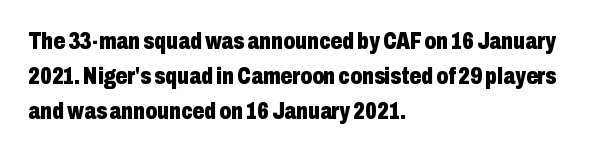
Each new line begins a customary step beneath the previous one. This rendering leaves character spacing at its baseline value. The lettering stays uniformly vertical, giving the passage a roman look. This rendering features lettering with no underline. A student would call this left alignment; a typographer would say flush left, rag right. Is the type bold? Yes — the strokes are clearly thick and heavy.
